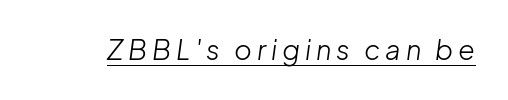
You can tell it's italic because the verticals aren't actually vertical. Stem width sits at or under what a default text font uses. Check the space under the baseline: a stroke is drawn there.
